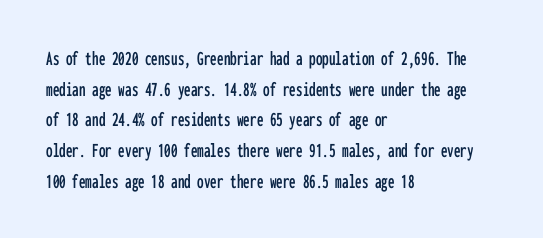
{"italic": "no", "underline": "no", "align": "left", "line_spacing": "normal", "line_spacing_ratio": 1.46, "letter_spacing": "normal", "letter_spacing_em": 0.0, "glyph_px": 21}
